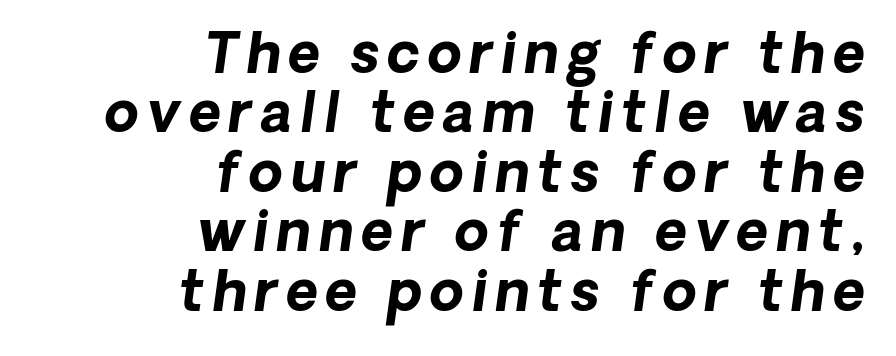
{"italic": "yes", "lean": "right", "slant_degrees": 8, "bold": "yes", "weight": "bold", "width": "normal", "stroke_contrast": "low", "x_height": "medium", "monospaced": "no", "underline": "no", "align": "right", "line_spacing": "tight", "line_spacing_ratio": 1.08, "glyph_px": 55}
